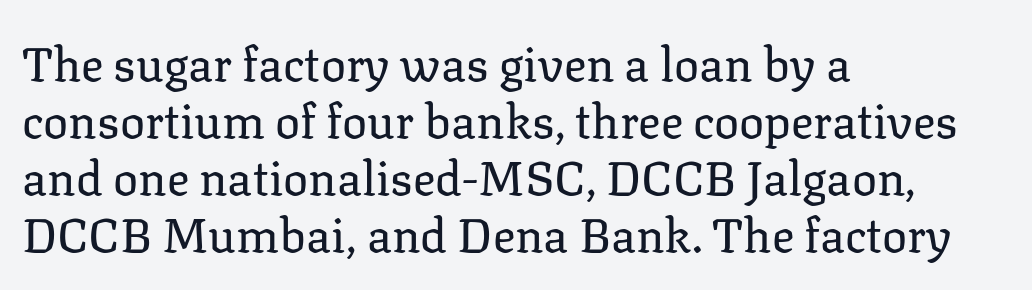
I'd call this a serif setting — the letters wear small feet. Glyph-to-glyph distance matches everyday printed text. The axis of the letterforms is exactly vertical. Bold? No — there's no thickening of the strokes.
